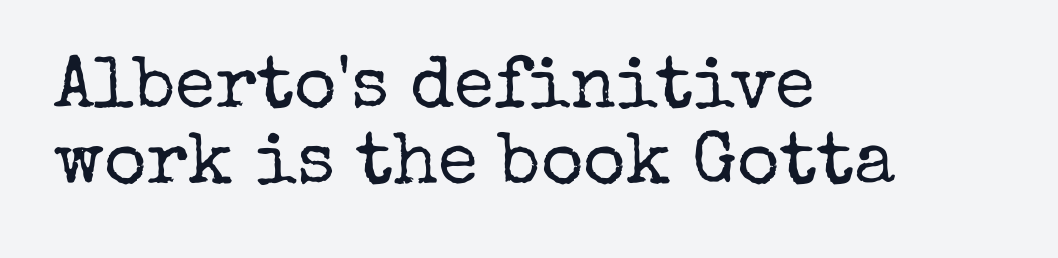
Caption: face not bold, strokes unweighted. Are there feet on the stems? There are — it's a serif. The passage shown is typed in a proportional face where columns would drift. Rendered with straight, roman letterforms. The block of text is dense from top to bottom, with scant space between rows.
